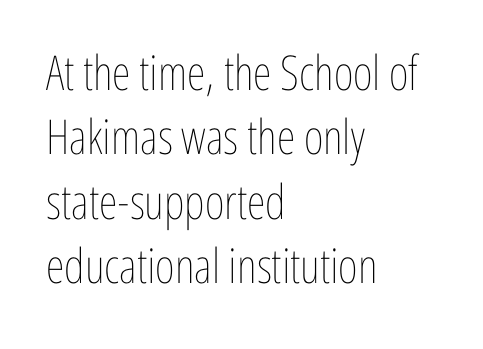
The image shows 48 px thin, condensed type, upright; set left-aligned, normal line spacing (1.34x), normal letter spacing, not underlined; low stroke contrast and a medium x-height.
